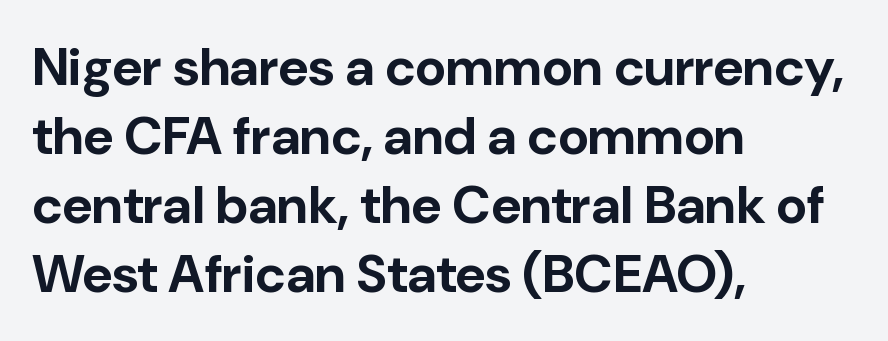
Each letter's strokes conclude bluntly, with no projecting serifs. This sample has the flowing, uneven cadence of proportional lettering. Is there any slant? The stems are plumb. How heavy is the stroke? Heavy — this is a bold. Is there much room between lines? A standard amount, neither cramped nor airy.
